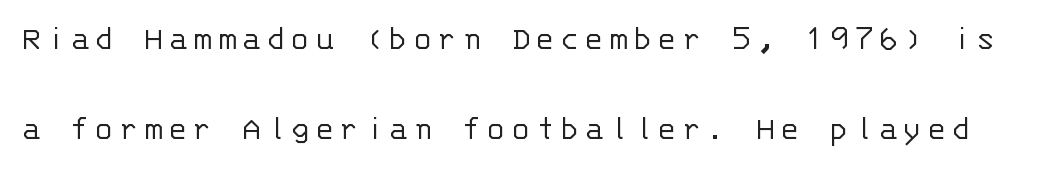
Q: Is the text bold? A: No.
Q: Is the text italic (slanted)? A: No, it is upright.
Q: Is the typeface a serif or a sans-serif typeface? A: Sans-serif.
Q: Is the text underlined? A: No.
Q: Is the spacing between lines tight, normal or loose? A: Loose.
Q: Width (condensed, normal, or wide)? A: Normal.
Q: Stroke contrast? A: Low.
Q: x-height? A: Large.
Q: Monospaced? A: Yes.
